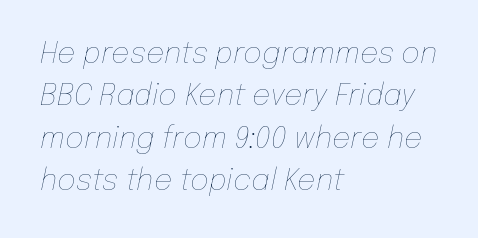
Style check: oblique. In CSS terms this would be text-align: left. Nobody drew a line under any word here. Here the glyphs are tracked normally, forming tight word shapes.
